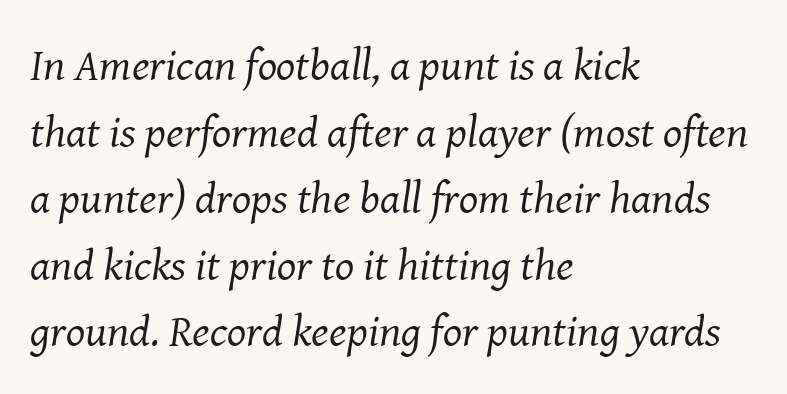
{"serif": "yes", "italic": "yes", "lean": "right", "slant_degrees": 8, "bold": "no", "weight": "regular", "width": "normal", "stroke_contrast": "medium", "x_height": "medium", "monospaced": "no", "underline": "no", "align": "left", "line_spacing": "normal", "line_spacing_ratio": 1.48, "letter_spacing": "normal", "letter_spacing_em": 0.0, "glyph_px": 45}
